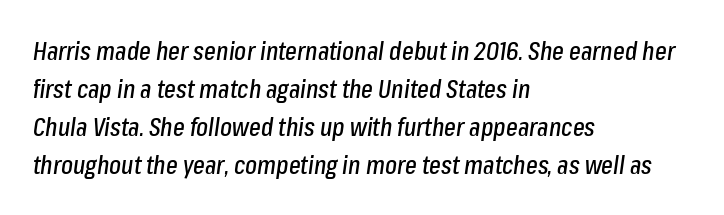
The image shows 25 px text type, italic (leaning right); set left-aligned, normal line spacing (1.52x), normal letter spacing, not underlined.
